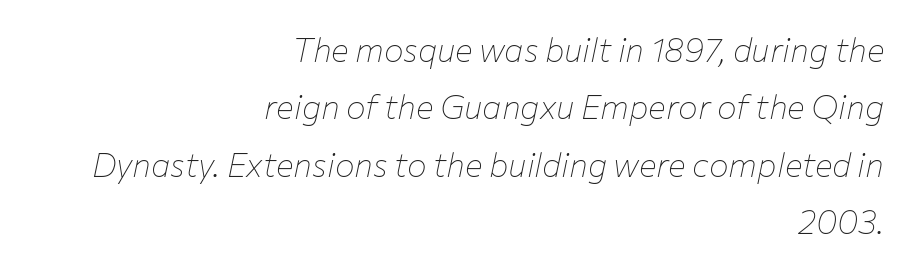
The image shows 33 px thin type, italic (leaning right); set right-aligned, line spacing 1.74x, normal letter spacing, not underlined; low stroke contrast and a medium x-height.
